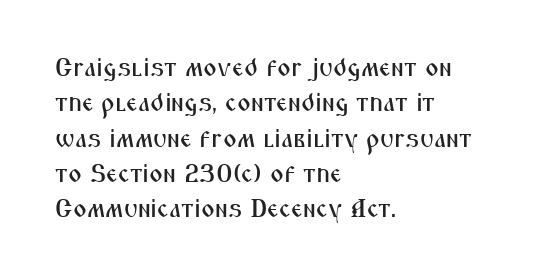
The passage shown stacks its lines at a standard gap. These lines stack with their left ends in a neat column. A roman cut, with each character standing at attention. Caption: standard tracking, unaltered. Words float on clear page, feet unadorned.
